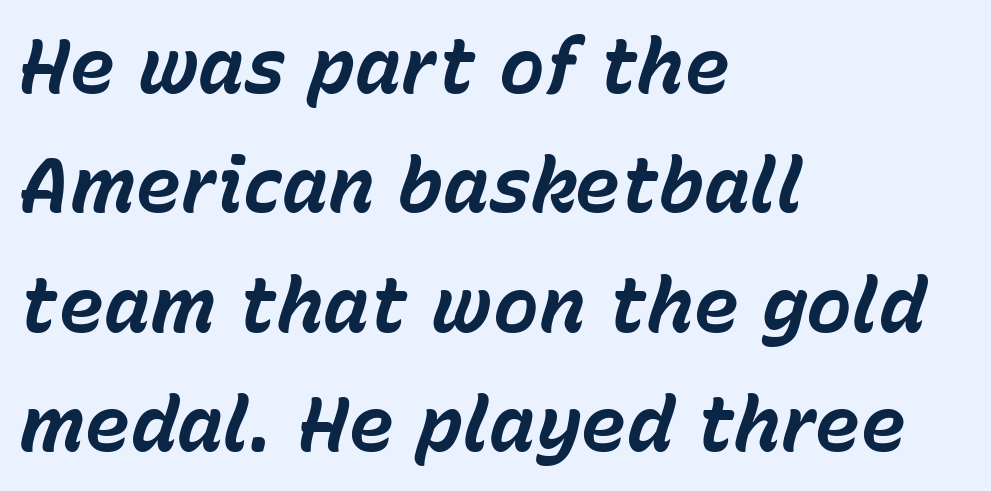
{"italic": "yes", "lean": "right", "slant_degrees": 15, "bold": "yes", "weight": "bold", "width": "normal", "stroke_contrast": "low", "x_height": "medium", "monospaced": "no", "underline": "no", "align": "left", "line_spacing": "normal", "line_spacing_ratio": 1.55, "letter_spacing": "normal", "letter_spacing_em": 0.0, "glyph_px": 77}
